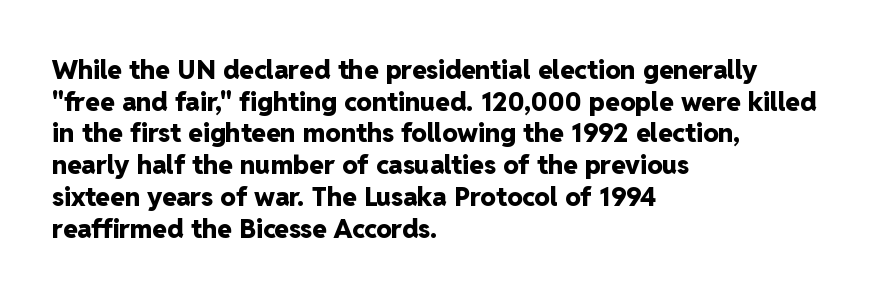
Q: Is the text bold? A: Yes.
Q: Is the text italic (slanted)? A: No, it is upright.
Q: Is the text underlined? A: No.
Q: How is the paragraph aligned? A: Left-aligned.
Q: Is the spacing between letters normal or unusually wide? A: Normal.
